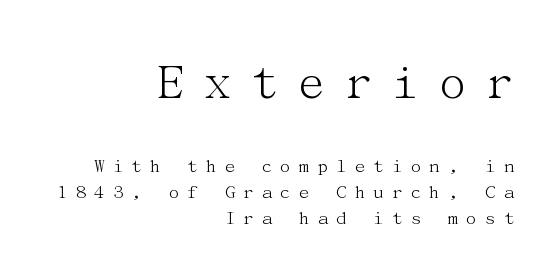
The specimen omits any rule beneath the text block's lines. It's the straight-up-and-down kind of type. Inter-character spacing is expanded well beyond the font's built-in metrics. These two chunks differ in scale, with the top chunk taking the larger measure. The strokes carry an ordinary text weight at most.
